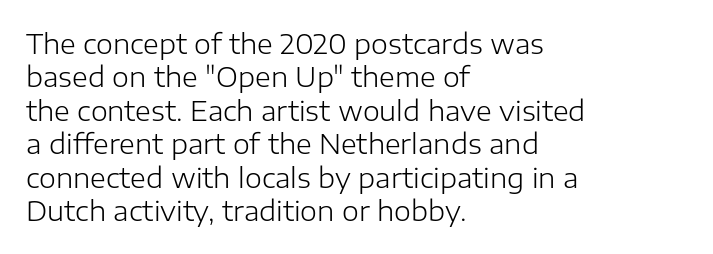
The image shows 27 px text type, upright; set left-aligned, line spacing 1.24x, normal letter spacing, not underlined.
